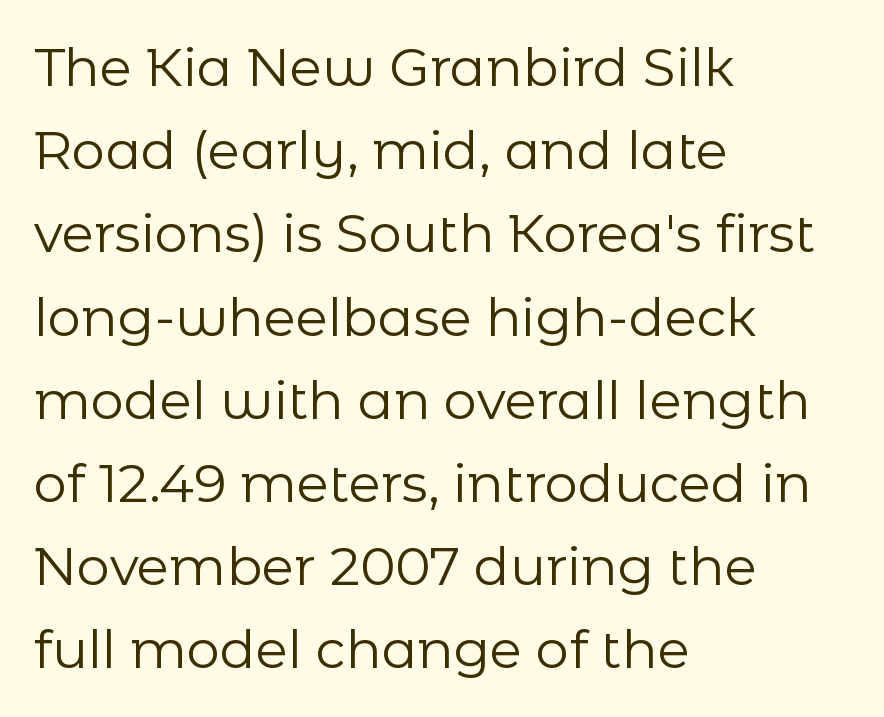
This rendering leaves character spacing at its baseline value. The passage is arranged the way most books set body copy — flush left. Successive baselines arrive at the customary interval. Has an underline been added? It has not. The axis of the letterforms is exactly vertical. This is sans-serif lettering, the kind often seen on screens and signage.
